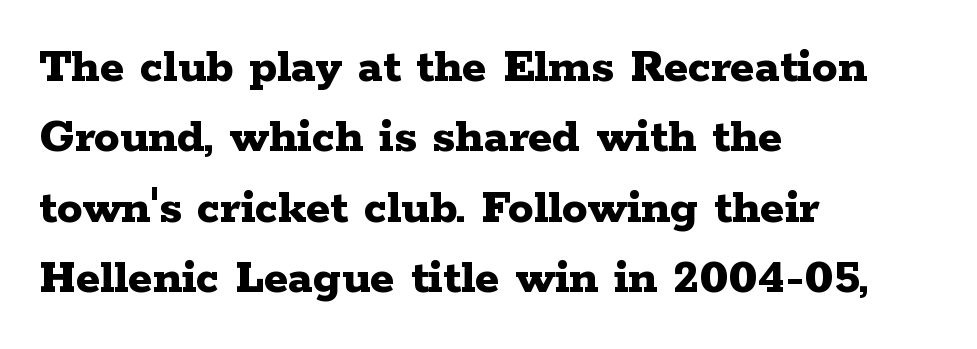
The image shows 51 px bold, wide serif type, upright; set left-aligned, normal line spacing (1.38x), normal letter spacing, not underlined; low stroke contrast and a medium x-height.
